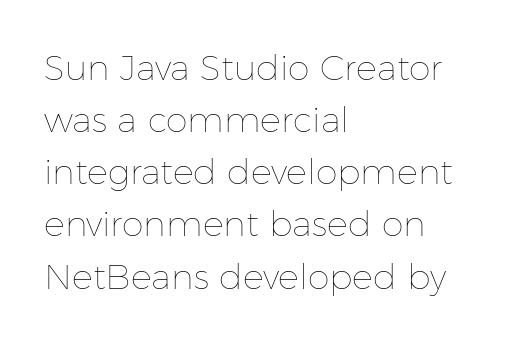
{"italic": "no", "bold": "no", "weight": "thin", "width": "normal", "stroke_contrast": "low", "x_height": "medium", "monospaced": "no", "underline": "no", "align": "left", "line_spacing": "normal", "line_spacing_ratio": 1.49, "letter_spacing": "normal", "letter_spacing_em": 0.0, "glyph_px": 35}
